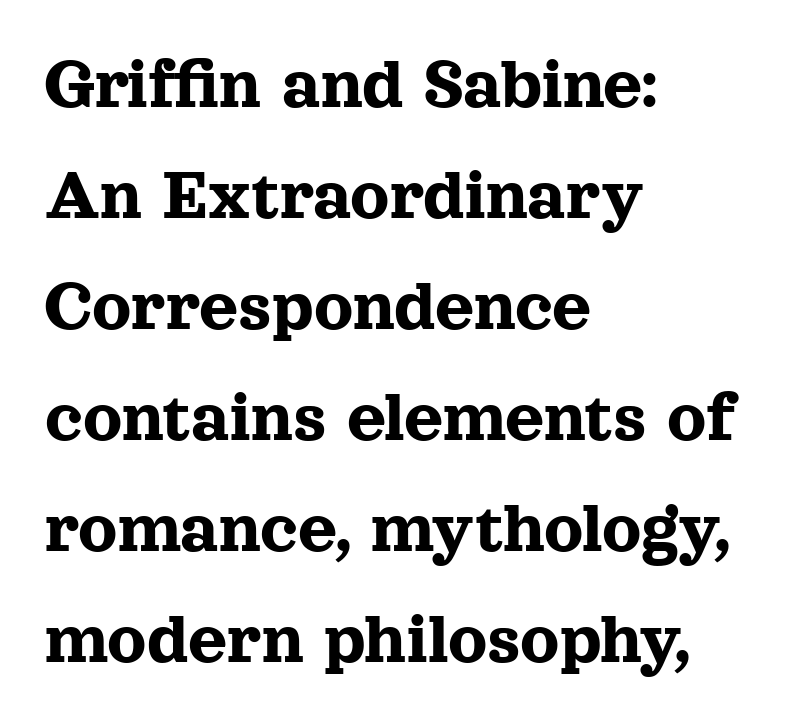
A bare baseline throughout the passage. The designer went with a serif here, giving each stem small feet. The gaps between neighbouring characters are ordinary and unremarkable. Is there much room between lines? A standard amount, neither cramped nor airy.
